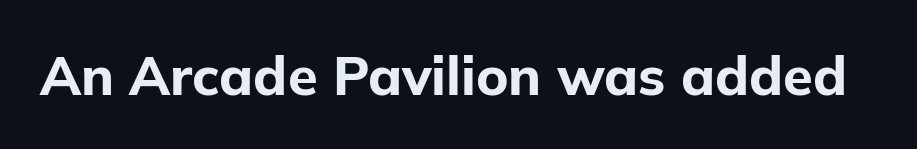
The image shows 54 px bold sans-serif type, upright; set normal letter spacing, not underlined; low stroke contrast and a medium x-height.
